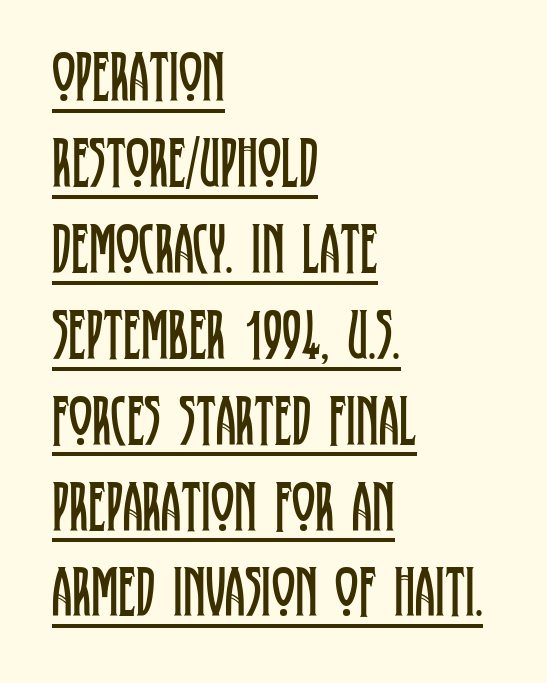
{"serif": "yes", "italic": "no", "bold": "no", "weight": "regular", "width": "condensed", "stroke_contrast": "low", "x_height": "large", "monospaced": "no", "underline": "yes", "align": "left", "line_spacing_ratio": 1.21, "letter_spacing": "normal", "letter_spacing_em": 0.0, "glyph_px": 71}
